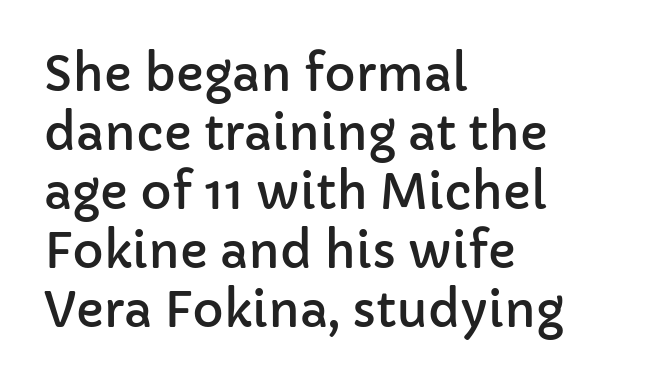
{"serif": "no", "italic": "no", "width": "normal", "stroke_contrast": "low", "x_height": "medium", "monospaced": "no", "underline": "no", "align": "left", "line_spacing_ratio": 1.23, "letter_spacing": "normal", "letter_spacing_em": 0.0, "glyph_px": 48}
